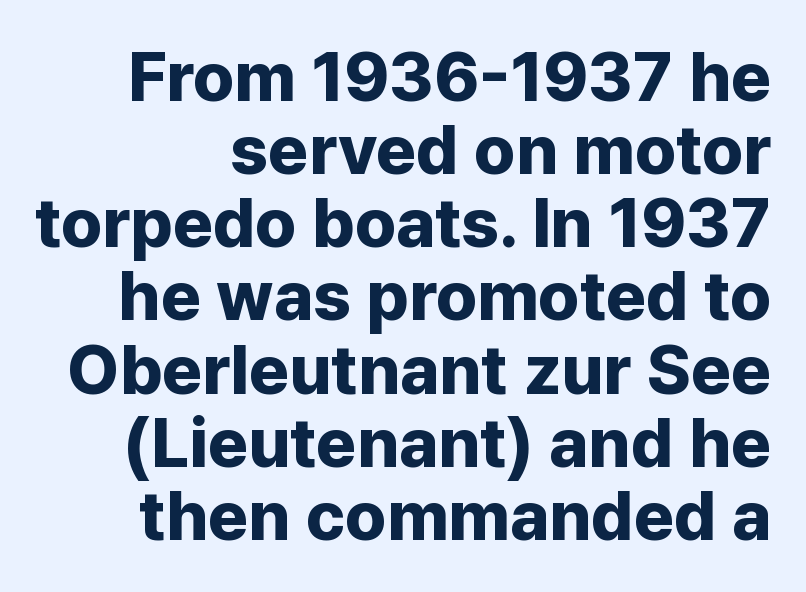
The image shows 69 px bold sans-serif type, upright; set tight line spacing (1.06x), normal letter spacing, not underlined; low stroke contrast and a medium x-height.
